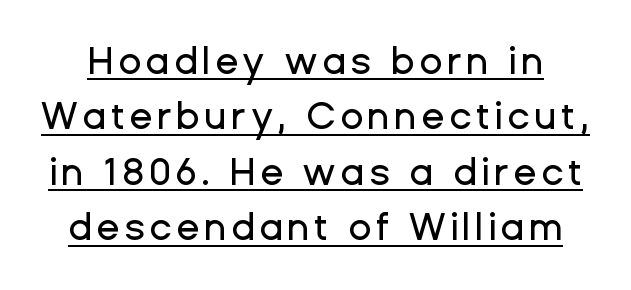
Q: Is the text italic (slanted)? A: No, it is upright.
Q: Is the typeface a serif or a sans-serif typeface? A: Sans-serif.
Q: Is the text underlined? A: Yes.
Q: Is the spacing between lines tight, normal or loose? A: Normal.
Q: Width (condensed, normal, or wide)? A: Normal.
Q: Stroke contrast? A: Low.
Q: x-height? A: Medium.
Q: Monospaced? A: No.
